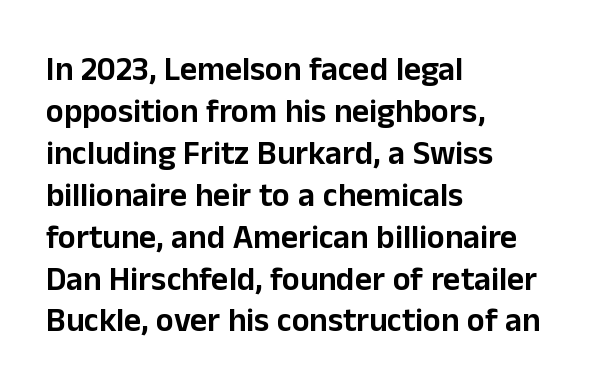
Q: Is the text italic (slanted)? A: No, it is upright.
Q: Is the typeface a serif or a sans-serif typeface? A: Sans-serif.
Q: Is the text underlined? A: No.
Q: How is the paragraph aligned? A: Left-aligned.
Q: Is the spacing between letters normal or unusually wide? A: Normal.
Q: Is the spacing between lines tight, normal or loose? A: Normal.
Q: Width (condensed, normal, or wide)? A: Normal.
Q: Stroke contrast? A: Low.
Q: x-height? A: Medium.
Q: Monospaced? A: No.
